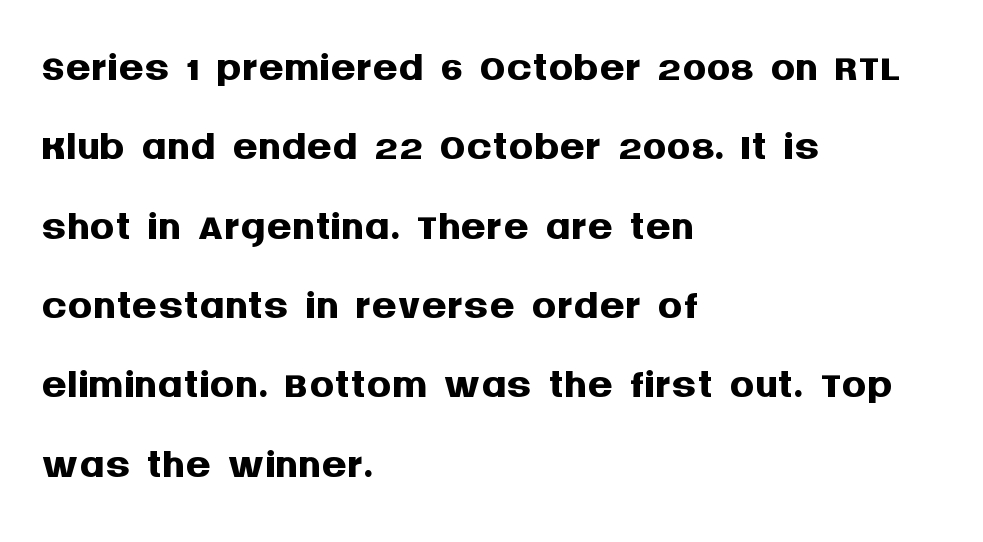
No extra tracking has been applied to these lines. The string is rendered with underlining switched off. Does the lettering tilt? It doesn't — this is upright. Left-aligned paragraph, ragged on the right. Typographically, this falls in the sans-serif category. Spacing verdict: proportional, widths tailored to each character.
